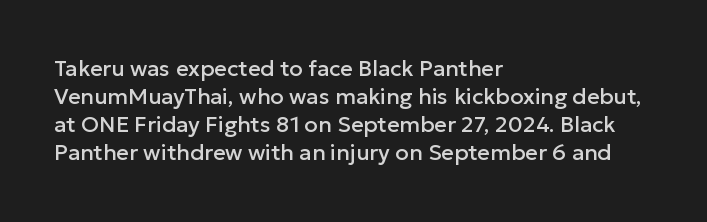
The image shows 22 px text type, upright; set left-aligned, normal line spacing (1.28x), normal letter spacing, not underlined.
